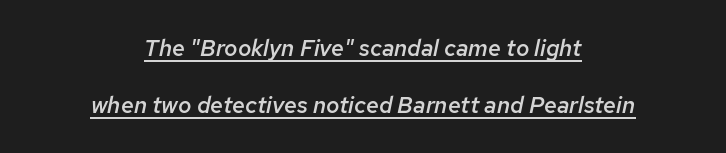
The image shows 23 px text type, italic (leaning right); set centered, loose line spacing (2.47x), normal letter spacing, underlined.
